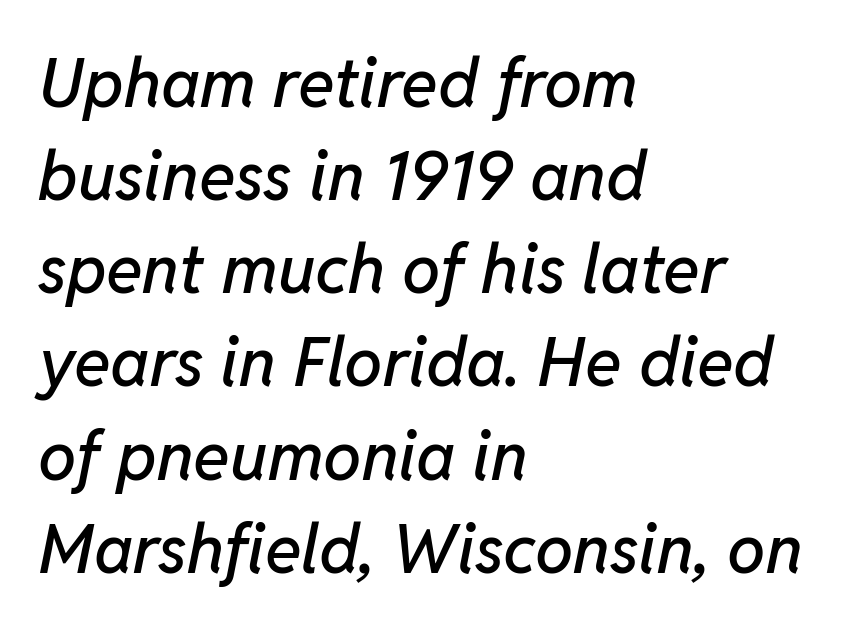
Q: Is the text italic (slanted)? A: Yes, it leans right by about 11 degrees.
Q: Is the text underlined? A: No.
Q: How is the paragraph aligned? A: Left-aligned.
Q: Is the spacing between letters normal or unusually wide? A: Normal.
Q: Is the spacing between lines tight, normal or loose? A: Normal.
Q: Width (condensed, normal, or wide)? A: Normal.
Q: Stroke contrast? A: Low.
Q: x-height? A: Medium.
Q: Monospaced? A: No.
